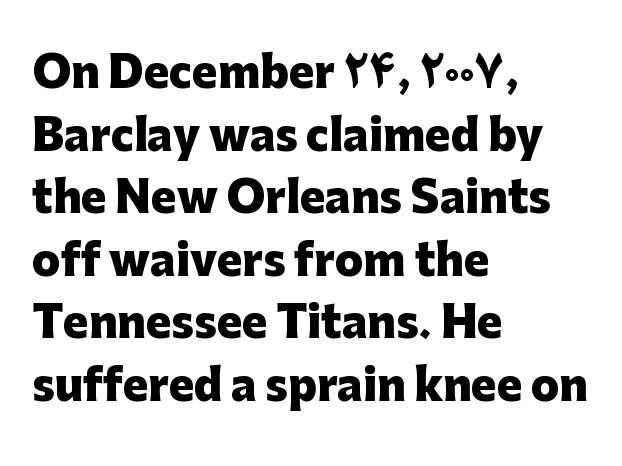
The image shows 42 px heavy sans-serif type, upright; set left-aligned, normal line spacing (1.49x), normal letter spacing, not underlined; low stroke contrast and a medium x-height.
